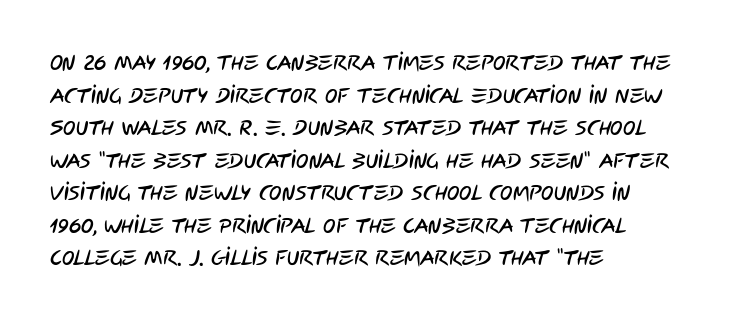
The image shows 21 px text type; set left-aligned, normal line spacing (1.55x), normal letter spacing, not underlined.
